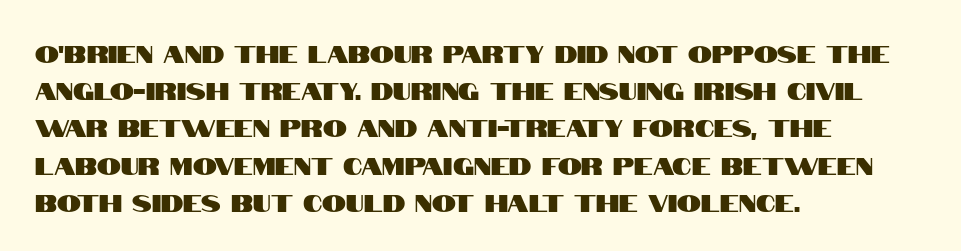
The image shows 24 px text type, upright; set left-aligned, normal line spacing (1.55x), normal letter spacing, not underlined.
